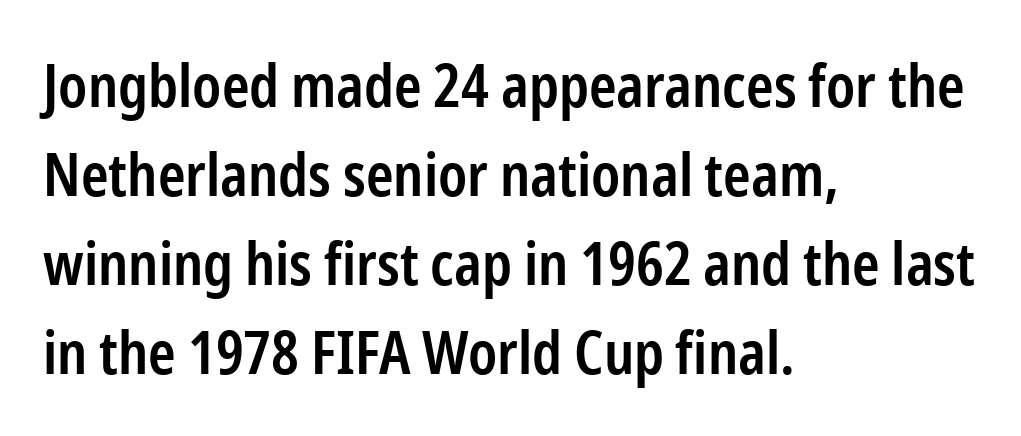
{"serif": "no", "italic": "no", "bold": "semi", "weight": "semibold", "width": "condensed", "stroke_contrast": "low", "x_height": "medium", "monospaced": "no", "underline": "no", "align": "left", "line_spacing": "normal", "line_spacing_ratio": 1.51, "letter_spacing": "normal", "letter_spacing_em": 0.0, "glyph_px": 59}
